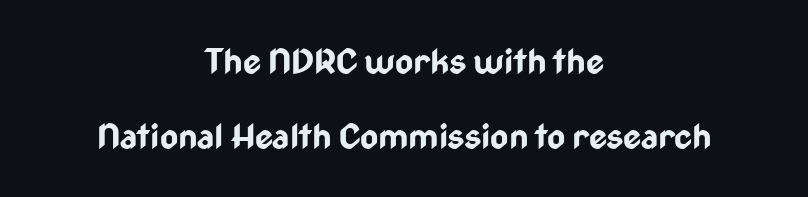
Q: Is the text bold? A: Yes.
Q: Is the text italic (slanted)? A: No, it is upright.
Q: Is the typeface a serif or a sans-serif typeface? A: Sans-serif.
Q: Is the text underlined? A: No.
Q: How is the paragraph aligned? A: Centered.
Q: Is the spacing between letters normal or unusually wide? A: Normal.
Q: Is the spacing between lines tight, normal or loose? A: Loose.
Q: Width (condensed, normal, or wide)? A: Condensed.
Q: Stroke contrast? A: Low.
Q: x-height? A: Medium.
Q: Monospaced? A: No.
